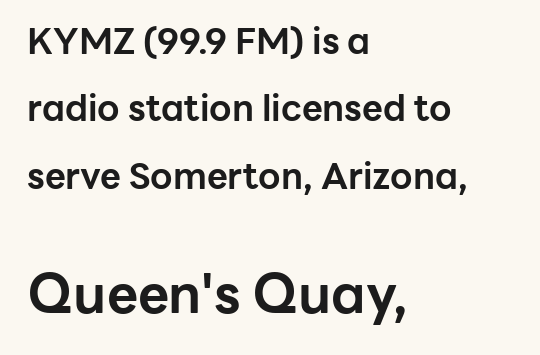
Each letter keeps its own natural width here, so spacing adapts to shape. Notice how the stems are strictly vertical — no italics here. A sans-serif font was chosen for this passage. Tracking value appears to be zero — textbook default spacing. Plenty of ink on the page — the face is bold. Compare the two chunks: the lower has the greater cap height.
